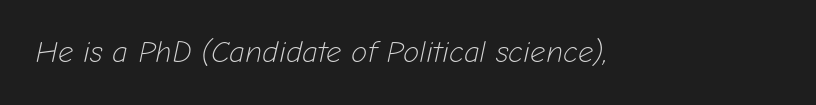
Varying glyph widths throughout — classic text-font behaviour. Summary of weight: not heavy and not bold. Designer's note — italics engaged. Bare-footed words on every line.
